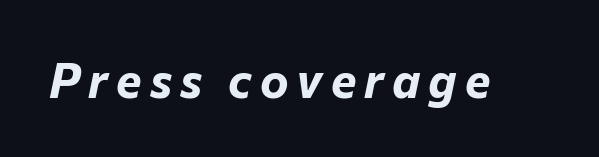
The image shows 48 px bold type, italic (leaning right); set not underlined; low stroke contrast and a medium x-height.
